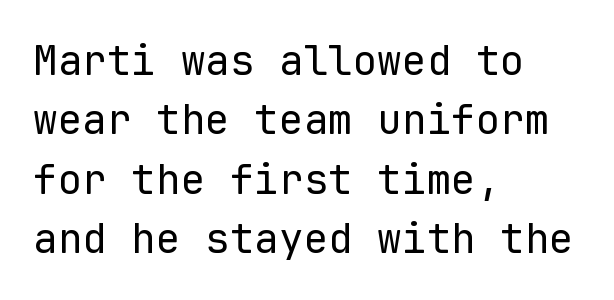
Q: Is the text bold? A: No.
Q: Is the text italic (slanted)? A: No, it is upright.
Q: Is the typeface a serif or a sans-serif typeface? A: Sans-serif.
Q: Is the text underlined? A: No.
Q: How is the paragraph aligned? A: Left-aligned.
Q: Is the spacing between letters normal or unusually wide? A: Normal.
Q: Is the spacing between lines tight, normal or loose? A: Normal.
Q: Width (condensed, normal, or wide)? A: Normal.
Q: Stroke contrast? A: Low.
Q: x-height? A: Medium.
Q: Monospaced? A: Yes.
